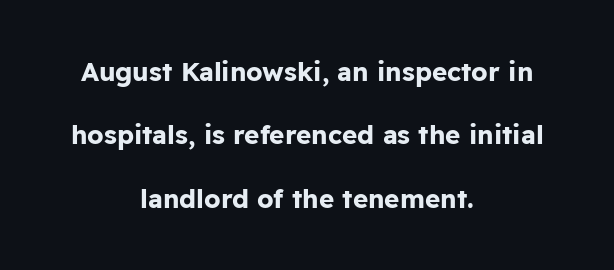
{"italic": "no", "bold": "yes", "underline": "no", "align": "center", "line_spacing": "loose", "line_spacing_ratio": 2.44, "letter_spacing": "normal", "letter_spacing_em": 0.0, "glyph_px": 26}
